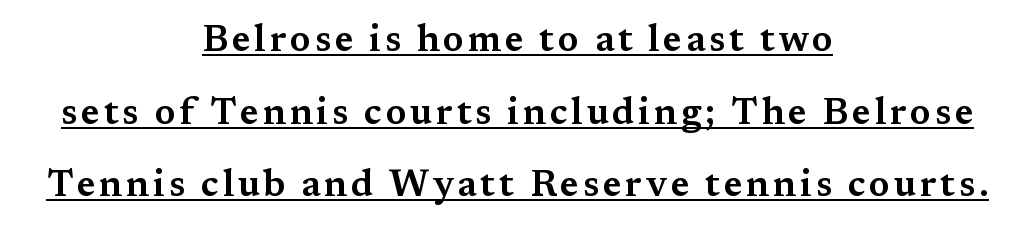
Quick note: underline on. Think of a printed novel: that variable character pitch is what you see here. Both edges are ragged and mirror each other, which tells us the setting is centered. Characters remain perfectly vertical along every line. Classification — serif. Summary of vertical rhythm: relaxed, with wide interline spacing.
